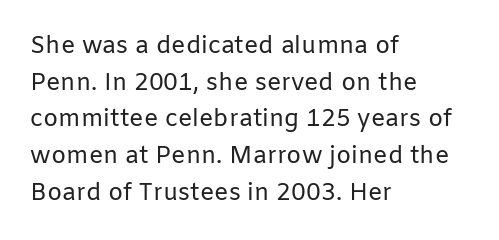
Standard letterfit; no display-style spreading of the glyphs. No chunkiness to these letters — they're not bold. This is roman type, the default non-slanted kind. Does the copy run flush right? No — it runs flush left.
